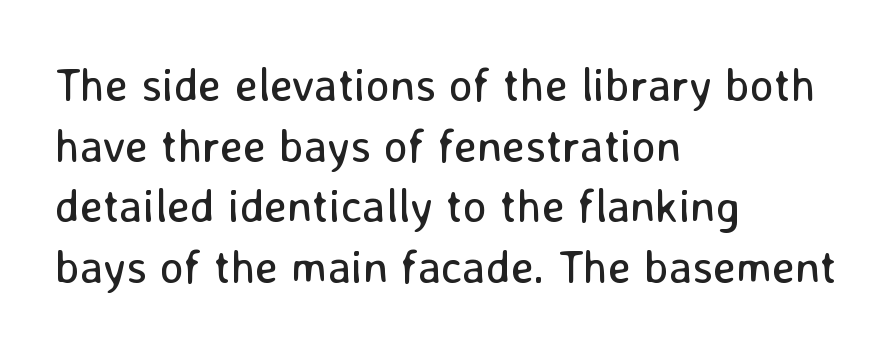
Is the type heavy? It reads as light-to-regular instead. Think of a printed novel: that variable character pitch is what you see here. Observe the ordinary spacing: letters are neighbours, not strangers. Serifs: no, the terminals of the letterforms are clean. The passage shown stacks its lines at a standard gap.
